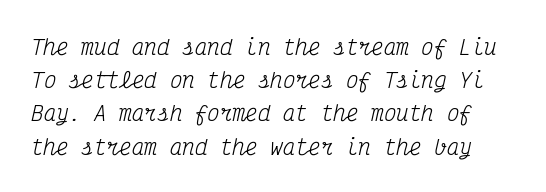
Q: Is the text bold? A: No.
Q: Is the text italic (slanted)? A: Yes, it leans right by about 12 degrees.
Q: Is the text underlined? A: No.
Q: Is the spacing between letters normal or unusually wide? A: Normal.
Q: Is the spacing between lines tight, normal or loose? A: Normal.
